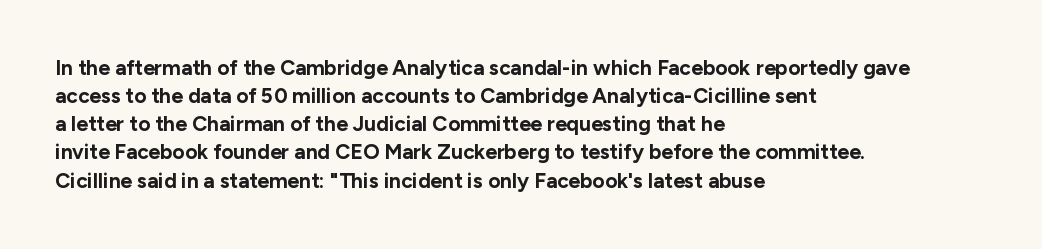
Anything drawn beneath the words? Only blank space. Evenly set lines give the paragraph a standard silhouette. In CSS terms this would be text-align: left. The font's upright variant was chosen for this text. Strokes here are thick enough to call this a true bold.
